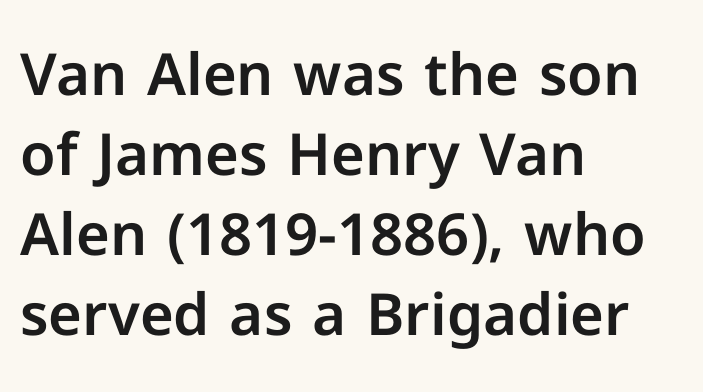
{"serif": "no", "italic": "no", "width": "normal", "stroke_contrast": "low", "x_height": "medium", "monospaced": "no", "underline": "no", "align": "left", "line_spacing": "normal", "line_spacing_ratio": 1.38, "letter_spacing": "normal", "letter_spacing_em": 0.0, "glyph_px": 58}
